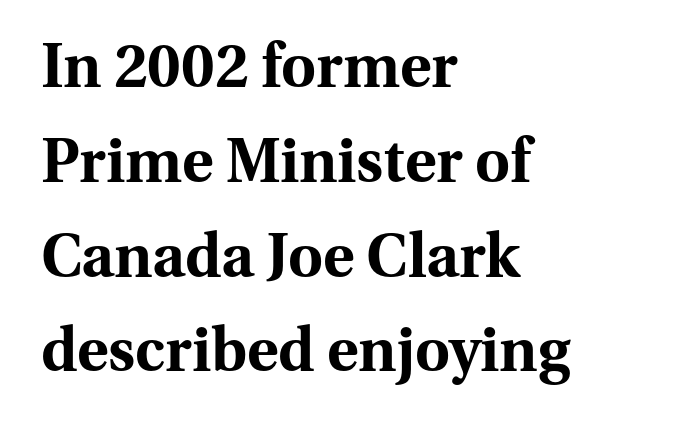
The image shows 60 px bold serif type, upright; set left-aligned, normal line spacing (1.58x), normal letter spacing, not underlined; medium stroke contrast and a medium x-height.
